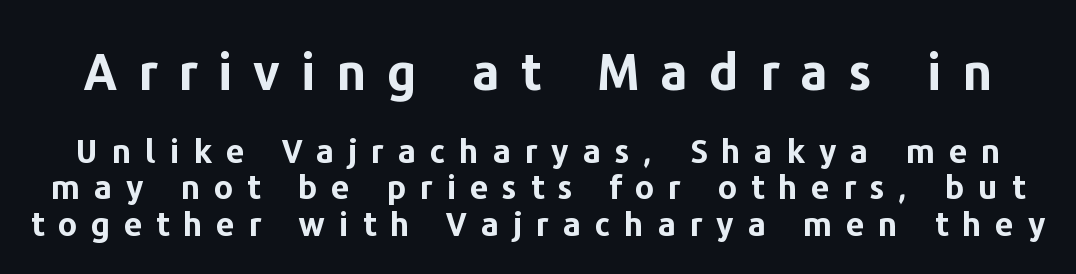
Q: Is the text bold? A: Yes.
Q: Is the text italic (slanted)? A: No, it is upright.
Q: Is the typeface a serif or a sans-serif typeface? A: Sans-serif.
Q: Is the text underlined? A: No.
Q: Is the spacing between letters normal or unusually wide? A: Unusually wide.
Q: Is the spacing between lines tight, normal or loose? A: Tight.
Q: Which block of text is set in a larger size, the first (top) or the second (bottom)? A: The first (top) one.
Q: Width (condensed, normal, or wide)? A: Normal.
Q: Stroke contrast? A: Low.
Q: x-height? A: Medium.
Q: Monospaced? A: No.
